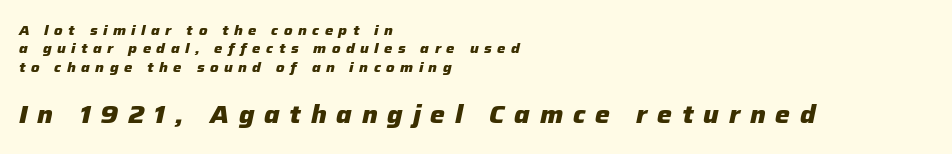
Q: Is the text bold? A: Yes.
Q: Is the text italic (slanted)? A: Yes, it leans right by about 12 degrees.
Q: Is the text underlined? A: No.
Q: How is the paragraph aligned? A: Left-aligned.
Q: Is the spacing between letters normal or unusually wide? A: Unusually wide.
Q: Is the spacing between lines tight, normal or loose? A: Normal.
Q: Which block of text is set in a larger size, the first (top) or the second (bottom)? A: The second (bottom) one.
